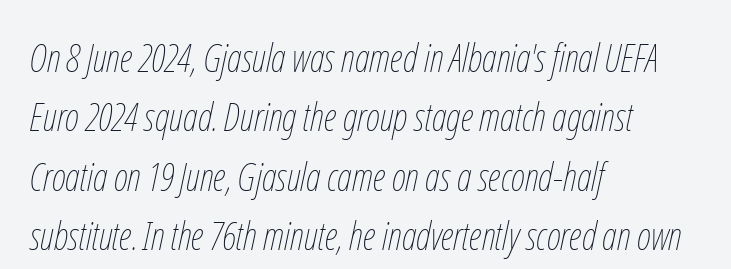
Q: Is the text bold? A: No.
Q: Is the text italic (slanted)? A: Yes, it leans right by about 12 degrees.
Q: Is the text underlined? A: No.
Q: How is the paragraph aligned? A: Left-aligned.
Q: Is the spacing between letters normal or unusually wide? A: Normal.
Q: Is the spacing between lines tight, normal or loose? A: Normal.
Q: Width (condensed, normal, or wide)? A: Condensed.
Q: Stroke contrast? A: Low.
Q: x-height? A: Medium.
Q: Monospaced? A: No.
